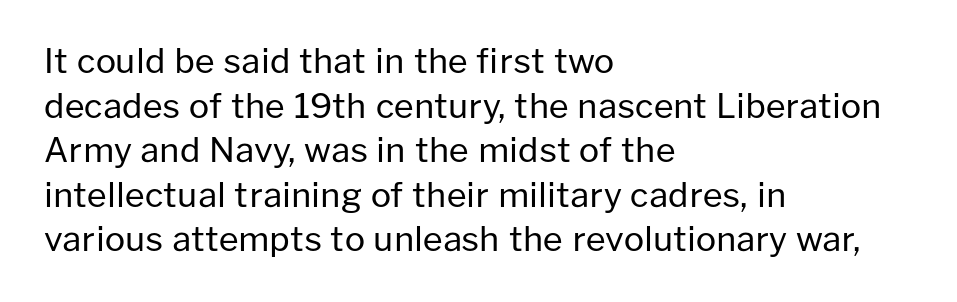
Unlike a traditional serif, this face leaves its strokes unadorned. This is roman type, the default non-slanted kind. Leading matches the norm, producing a regular column. Compared with a typical body face, this is equally light or lighter still. Is this a fixed-width face? No — the glyphs have proportional, varying widths.
